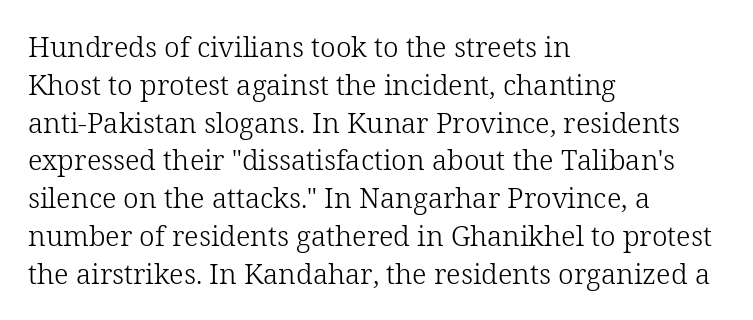
{"serif": "yes", "italic": "no", "bold": "no", "weight": "light", "width": "normal", "stroke_contrast": "low", "x_height": "medium", "monospaced": "no", "underline": "no", "align": "left", "line_spacing": "normal", "line_spacing_ratio": 1.35, "letter_spacing": "normal", "letter_spacing_em": 0.0, "glyph_px": 28}
